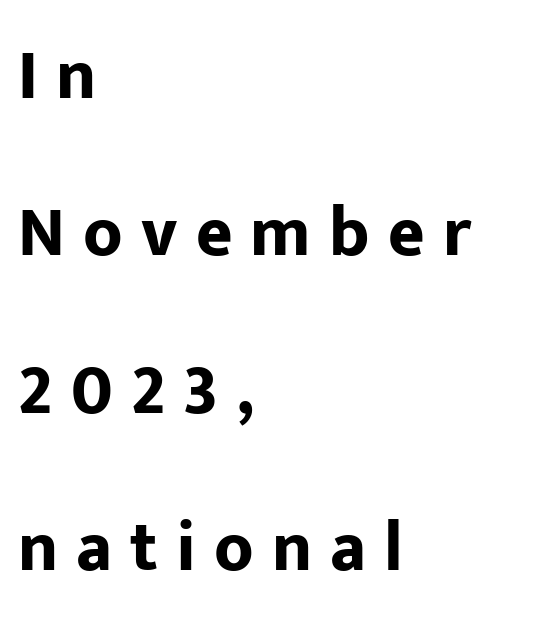
{"serif": "no", "italic": "no", "bold": "yes", "weight": "bold", "width": "normal", "stroke_contrast": "low", "x_height": "medium", "monospaced": "no", "underline": "no", "align": "left", "line_spacing": "loose", "line_spacing_ratio": 2.25, "letter_spacing": "wide", "letter_spacing_em": 0.26, "glyph_px": 70}
